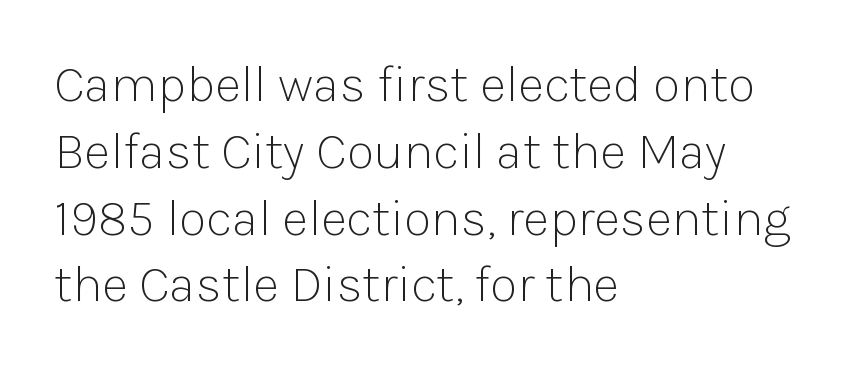
No feet cap the strokes, marking this as sans-serif type. In CSS terms this would be text-align: left. Students, note that the glyphs here touch the page at normal intervals. Posture: vertical. Nobody drew a line under any word here. The passage shown is typed in a proportional face where columns would drift.
